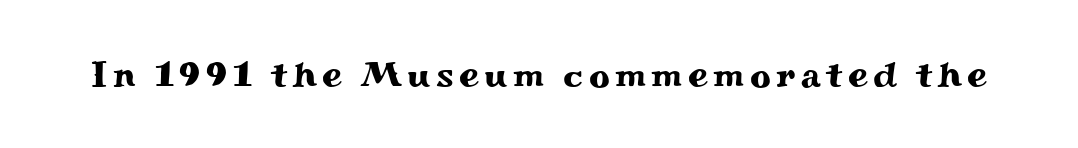
The space beneath each line is pristine and unruled. Quick note: not italic, upright. The rendering uses natural spacing where letterforms have individual widths. Classification — serif.
